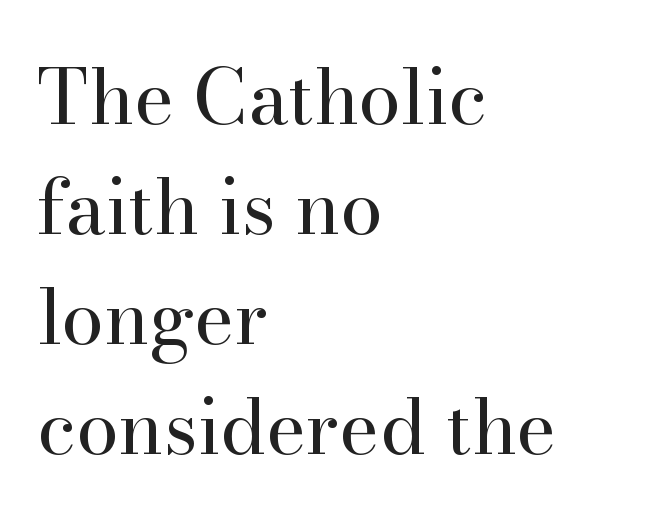
The image shows 77 px regular-weight serif type, upright; set left-aligned, normal line spacing (1.43x), normal letter spacing, not underlined; high stroke contrast and a small x-height.
